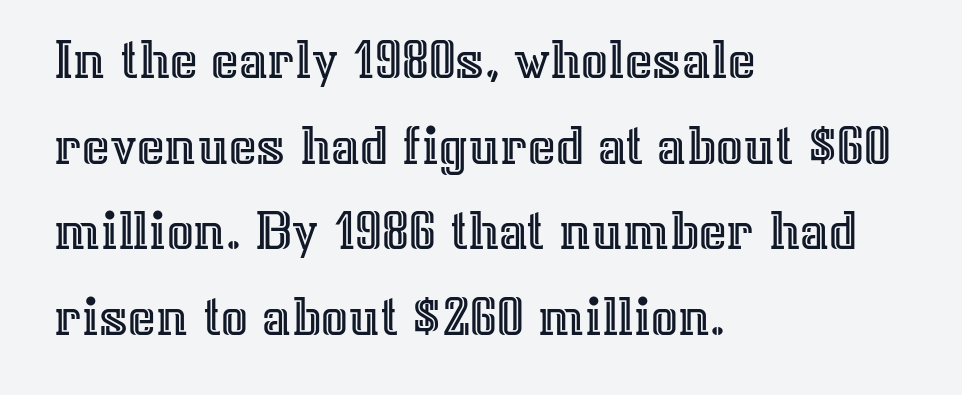
Q: Is the text italic (slanted)? A: No, it is upright.
Q: Is the text underlined? A: No.
Q: How is the paragraph aligned? A: Left-aligned.
Q: Is the spacing between letters normal or unusually wide? A: Normal.
Q: Is the spacing between lines tight, normal or loose? A: Normal.
Q: Width (condensed, normal, or wide)? A: Normal.
Q: x-height? A: Medium.
Q: Monospaced? A: No.
